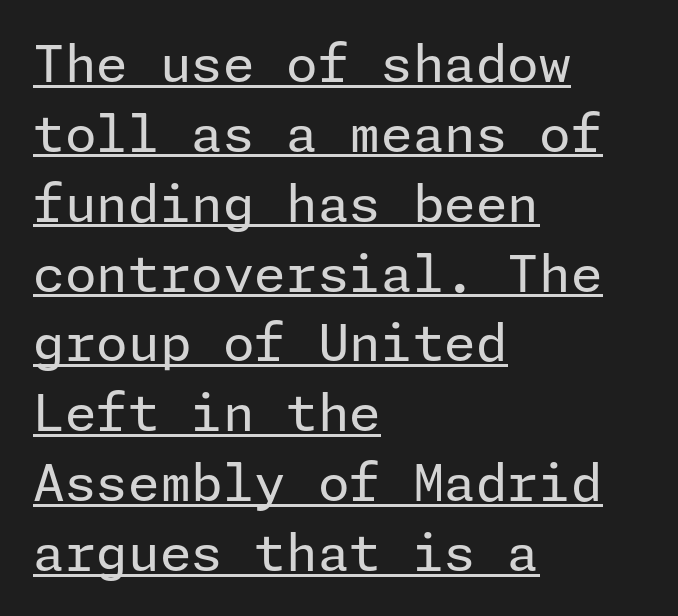
Honestly, the row spacing looks completely unremarkable. The type is set solid horizontally, with unmodified tracking. Posture: upright roman. Underline: present. Stroke thickness stays within the range of a standard reading face or lighter.
